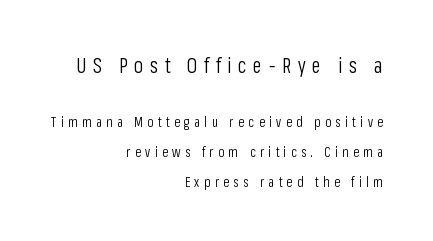
Check the space under the baseline: it is left empty. The block sitting higher on the canvas is the one with enlarged characters. It's the straight-up-and-down kind of type. The font is comparable to plain body text, perhaps lighter.
